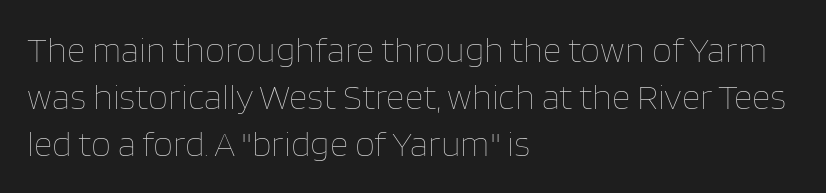
Characters follow at the spacing the type designer built in. You can tell it's not italic because the verticals are truly vertical. You could not count columns in this text — the font is proportionally spaced. Evenly set lines give the paragraph a standard silhouette. The paragraph has a hard left edge and a soft right edge.
